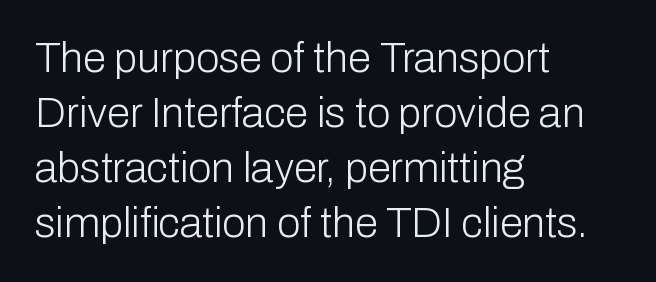
Think of a printed novel: that variable character pitch is what you see here. Successive baselines arrive at the customary interval. The face looks like a standard text weight, possibly lighter. These lines stack with their left ends in a neat column. The zone under the glyphs is completely vacant.
